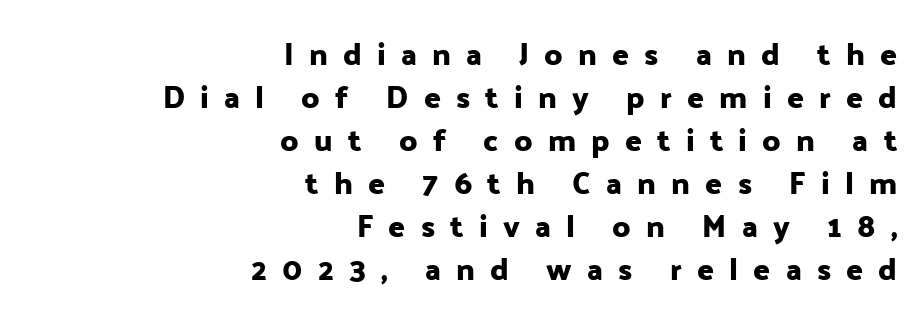
Q: Is the text italic (slanted)? A: No, it is upright.
Q: Is the typeface a serif or a sans-serif typeface? A: Sans-serif.
Q: Is the text underlined? A: No.
Q: How is the paragraph aligned? A: Right-aligned.
Q: Is the spacing between letters normal or unusually wide? A: Unusually wide.
Q: Is the spacing between lines tight, normal or loose? A: Normal.
Q: Width (condensed, normal, or wide)? A: Normal.
Q: Stroke contrast? A: Low.
Q: x-height? A: Medium.
Q: Monospaced? A: No.
